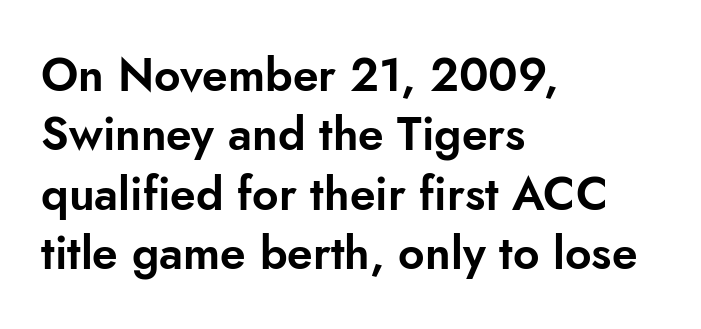
{"serif": "no", "italic": "no", "width": "normal", "stroke_contrast": "low", "x_height": "small", "monospaced": "no", "underline": "no", "align": "left", "line_spacing": "normal", "line_spacing_ratio": 1.29, "letter_spacing": "normal", "letter_spacing_em": 0.0, "glyph_px": 46}
